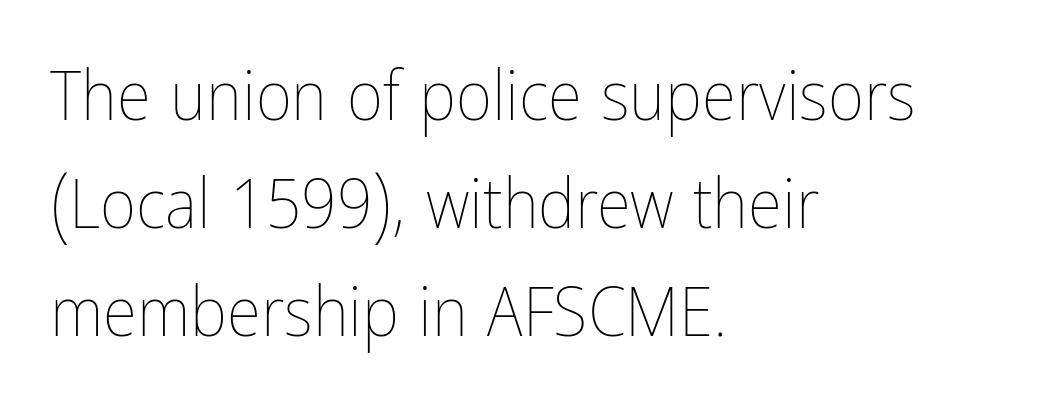
The image shows 70 px thin, condensed type, upright; set left-aligned, normal line spacing (1.54x), normal letter spacing, not underlined; low stroke contrast and a medium x-height.
